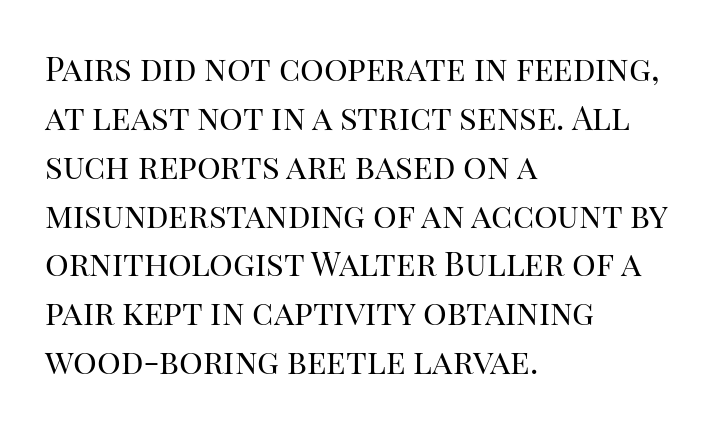
These lines are set flush left with a ragged right edge. Here the designer chose a conventional face with non-uniform glyph widths. Descender tails drop into unmarked territory. The typeface chosen for these lines features serifs. Line spacing here is normal.
